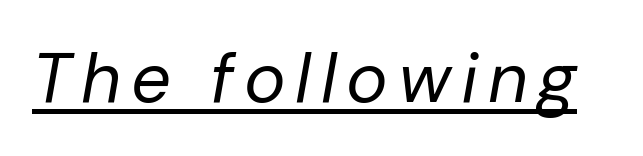
The image shows 70 px regular-weight type, italic (leaning right); set underlined; low stroke contrast and a medium x-height.
